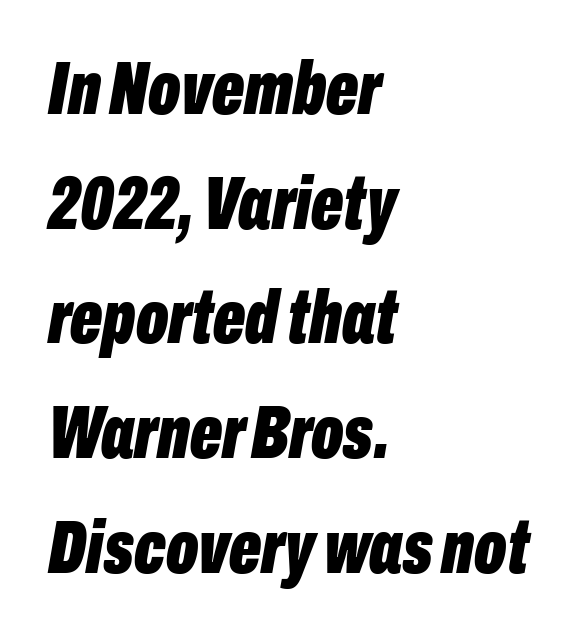
The image shows 75 px bold, condensed type, italic (leaning right); set left-aligned, normal line spacing (1.53x), normal letter spacing, not underlined; low stroke contrast and a medium x-height.
